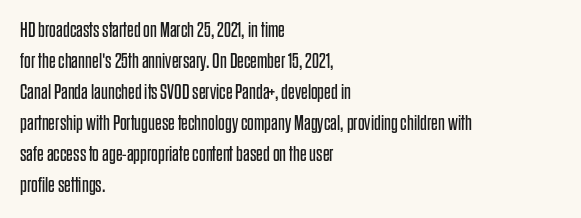
Q: Is the text bold? A: No.
Q: Is the text italic (slanted)? A: No, it is upright.
Q: Is the text underlined? A: No.
Q: How is the paragraph aligned? A: Left-aligned.
Q: Is the spacing between letters normal or unusually wide? A: Normal.
Q: Is the spacing between lines tight, normal or loose? A: Normal.
